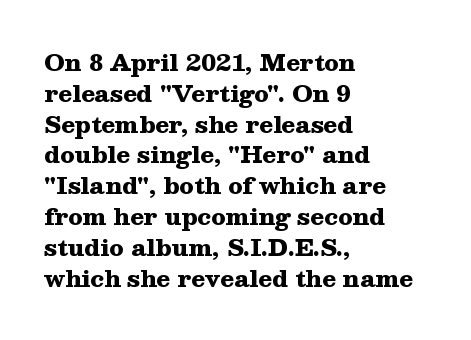
It's the straight-up-and-down kind of type. Descender tails drop into unmarked territory. Weight check: bold — yes, fully. Line beginnings align vertically; line endings do not.
